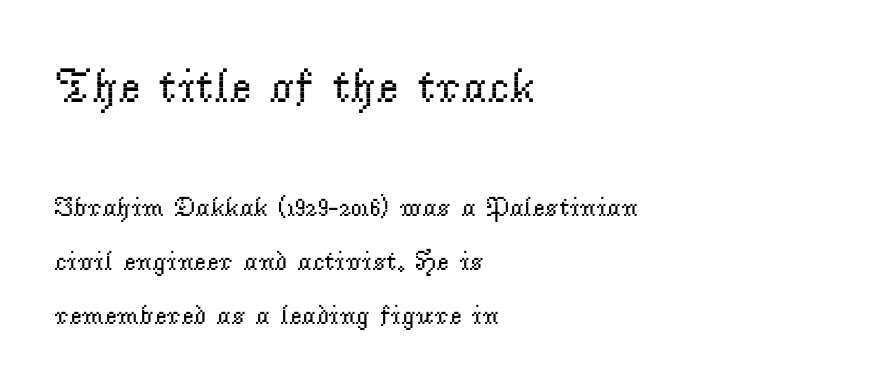
Q: Is the text bold? A: No.
Q: Is the text italic (slanted)? A: No, it is upright.
Q: Is the typeface a serif or a sans-serif typeface? A: Serif.
Q: Is the text underlined? A: No.
Q: How is the paragraph aligned? A: Left-aligned.
Q: Is the spacing between letters normal or unusually wide? A: Normal.
Q: Is the spacing between lines tight, normal or loose? A: Loose.
Q: Which block of text is set in a larger size, the first (top) or the second (bottom)? A: The first (top) one.
Q: Width (condensed, normal, or wide)? A: Normal.
Q: Stroke contrast? A: Low.
Q: x-height? A: Small.
Q: Monospaced? A: No.
